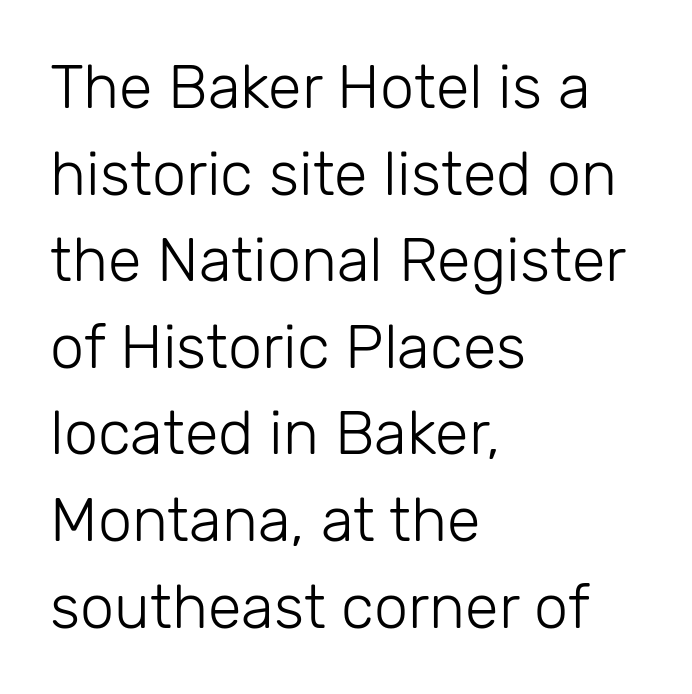
{"serif": "no", "italic": "no", "bold": "no", "weight": "light", "width": "normal", "stroke_contrast": "low", "x_height": "medium", "monospaced": "no", "underline": "no", "align": "left", "line_spacing": "normal", "line_spacing_ratio": 1.42, "letter_spacing": "normal", "letter_spacing_em": 0.0, "glyph_px": 61}
